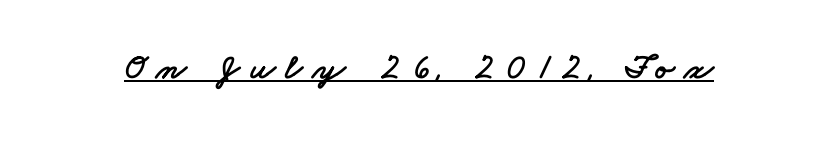
The image shows 36 px wide sans-serif type; set unusually wide letter spacing (+0.26 em), underlined; low stroke contrast and a small x-height.
